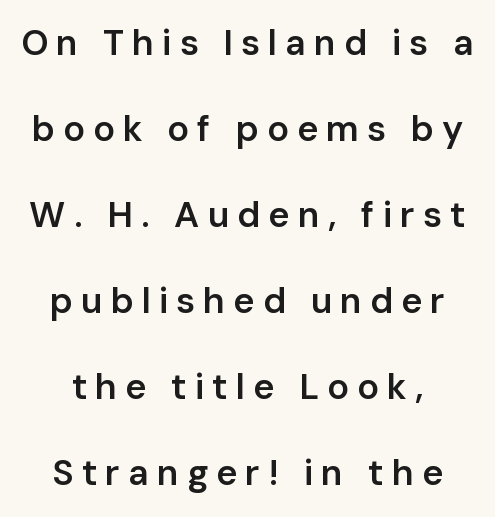
Q: Is the text bold? A: Semi-bold.
Q: Is the text italic (slanted)? A: No, it is upright.
Q: Is the typeface a serif or a sans-serif typeface? A: Sans-serif.
Q: Is the text underlined? A: No.
Q: Is the spacing between letters normal or unusually wide? A: Unusually wide.
Q: Is the spacing between lines tight, normal or loose? A: Loose.
Q: Width (condensed, normal, or wide)? A: Normal.
Q: Stroke contrast? A: Low.
Q: x-height? A: Medium.
Q: Monospaced? A: No.
